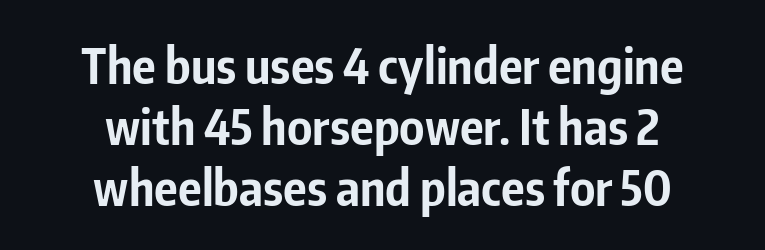
{"serif": "no", "italic": "no", "bold": "yes", "weight": "bold", "width": "condensed", "stroke_contrast": "low", "x_height": "medium", "monospaced": "no", "underline": "no", "align": "center", "line_spacing_ratio": 1.24, "letter_spacing": "normal", "letter_spacing_em": 0.0, "glyph_px": 49}
